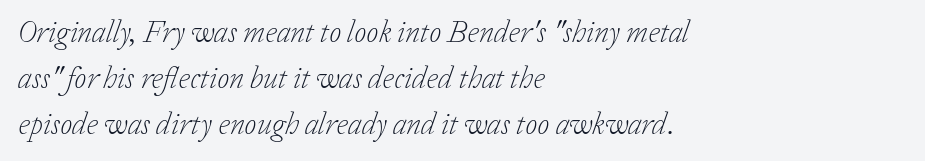
The image shows 31 px light serif type, italic (leaning right); set left-aligned, normal line spacing (1.49x), normal letter spacing, not underlined; low stroke contrast and a medium x-height.
